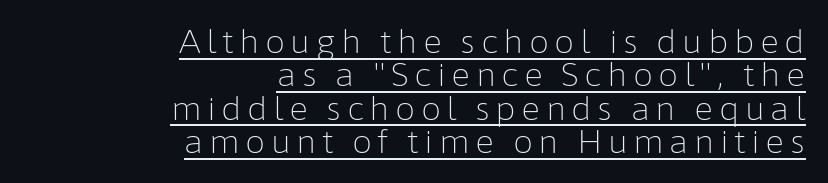
{"serif": "no", "italic": "no", "bold": "no", "weight": "light", "width": "normal", "stroke_contrast": "low", "x_height": "medium", "monospaced": "no", "underline": "yes", "align": "right", "line_spacing": "tight", "line_spacing_ratio": 1.04, "glyph_px": 32}
